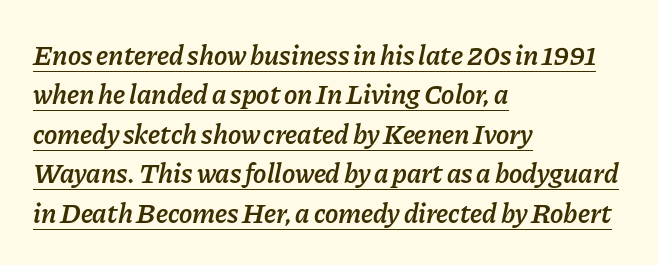
Vertical spacing — default. Every letter is mildly thick-stroked: semibold rather than bold. The passage shown leans; its letterforms are oblique. Note the varied advance widths — an 'i' is clearly narrower than an 'm'. Nobody touched the tracking dial on this one.
